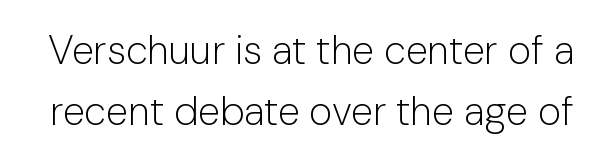
{"serif": "no", "italic": "no", "bold": "no", "weight": "light", "width": "normal", "stroke_contrast": "low", "x_height": "medium", "monospaced": "no", "underline": "no", "line_spacing": "normal", "line_spacing_ratio": 1.53, "letter_spacing": "normal", "letter_spacing_em": 0.0, "glyph_px": 40}
